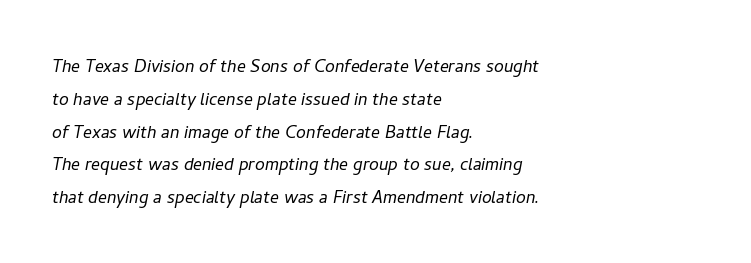
The image shows 22 px text type, italic (leaning right); set left-aligned, normal line spacing (1.49x), normal letter spacing, not underlined.
